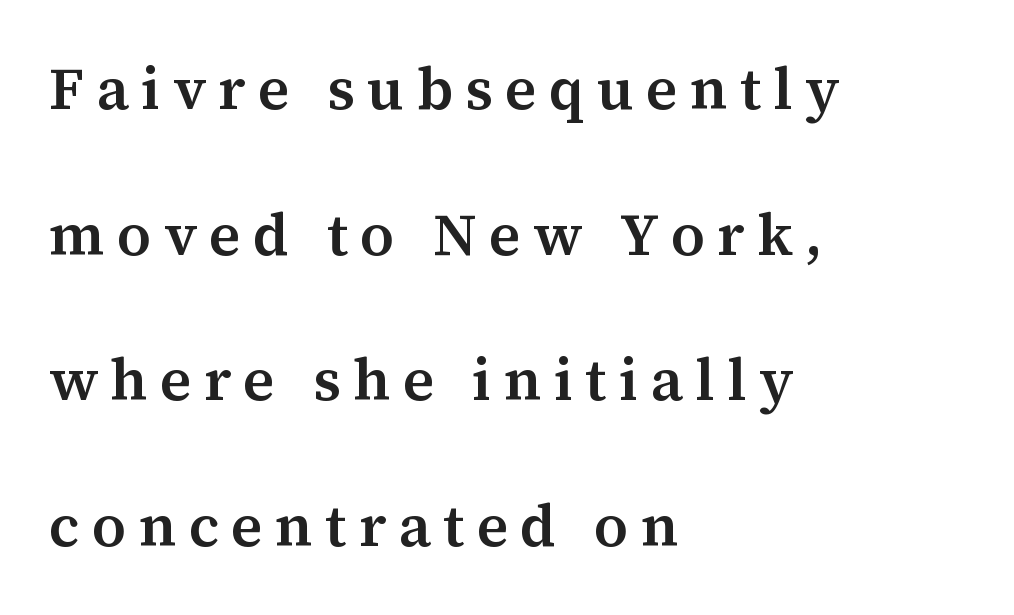
{"serif": "yes", "italic": "no", "bold": "semi", "weight": "semibold", "width": "normal", "stroke_contrast": "medium", "x_height": "medium", "monospaced": "no", "underline": "no", "align": "left", "line_spacing": "loose", "line_spacing_ratio": 2.47, "letter_spacing": "wide", "letter_spacing_em": 0.21, "glyph_px": 59}
